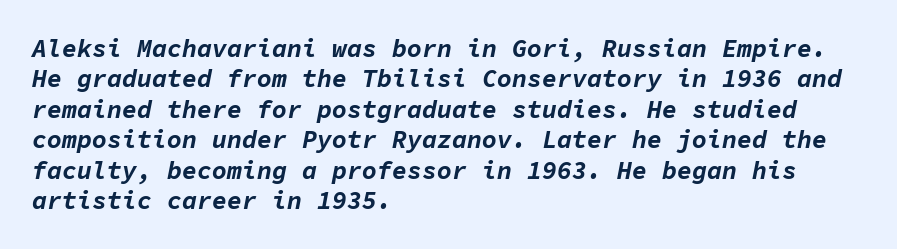
Q: Is the text bold? A: Yes.
Q: Is the text italic (slanted)? A: Yes, it leans right by about 11 degrees.
Q: Is the text underlined? A: No.
Q: How is the paragraph aligned? A: Left-aligned.
Q: Is the spacing between letters normal or unusually wide? A: Normal.
